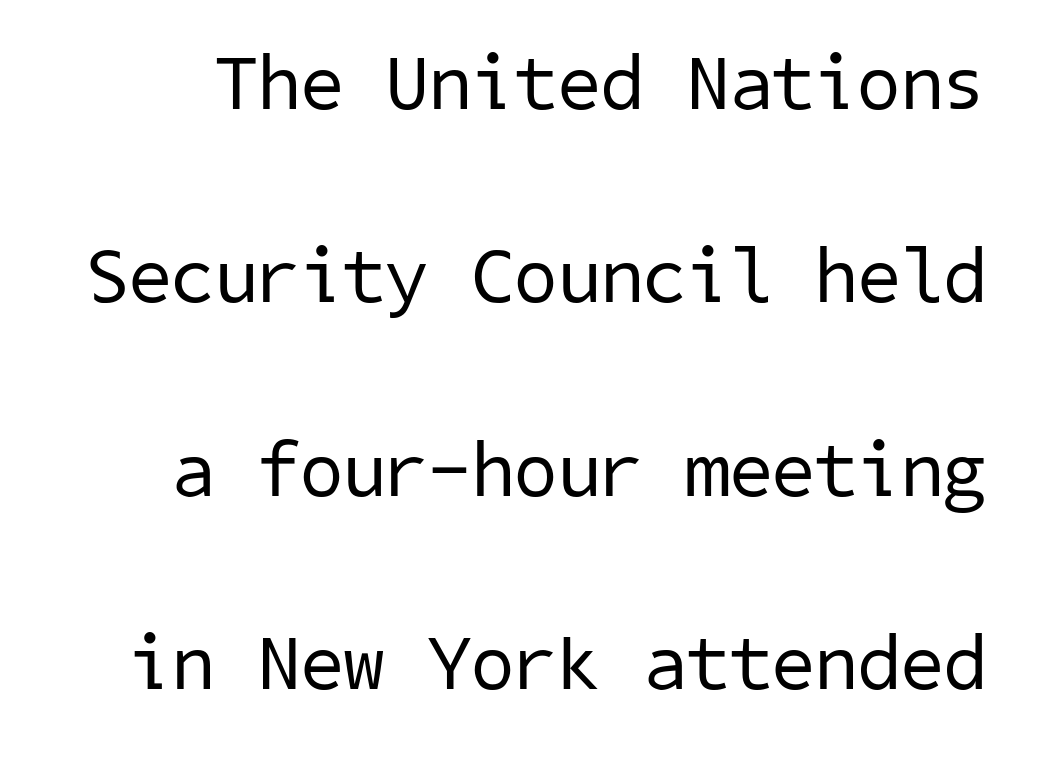
Compared with typical body copy, the letter spacing here is the same. Note: no serifs on the glyphs. The glyphs are unaccompanied by any horizontal stroke below them. This sample trades compactness for vertical openness between lines.
